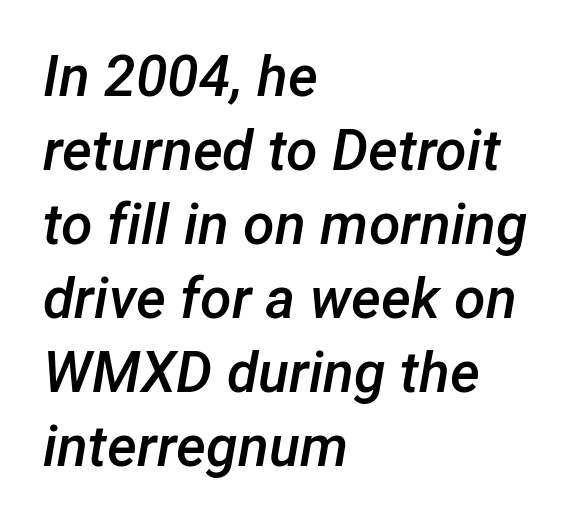
Q: Is the text bold? A: Semi-bold.
Q: Is the text italic (slanted)? A: Yes, it leans right by about 12 degrees.
Q: Is the text underlined? A: No.
Q: How is the paragraph aligned? A: Left-aligned.
Q: Is the spacing between letters normal or unusually wide? A: Normal.
Q: Is the spacing between lines tight, normal or loose? A: Normal.
Q: Width (condensed, normal, or wide)? A: Normal.
Q: Stroke contrast? A: Low.
Q: x-height? A: Medium.
Q: Monospaced? A: No.
